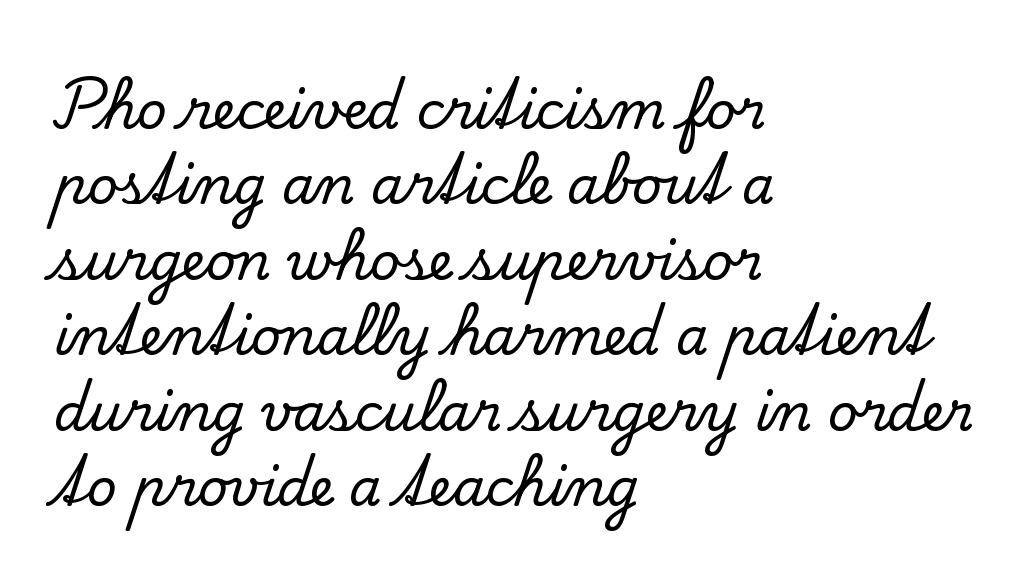
{"serif": "yes", "width": "normal", "stroke_contrast": "low", "x_height": "small", "monospaced": "no", "underline": "no", "align": "left", "line_spacing": "normal", "line_spacing_ratio": 1.45, "letter_spacing": "normal", "letter_spacing_em": 0.0, "glyph_px": 52}
